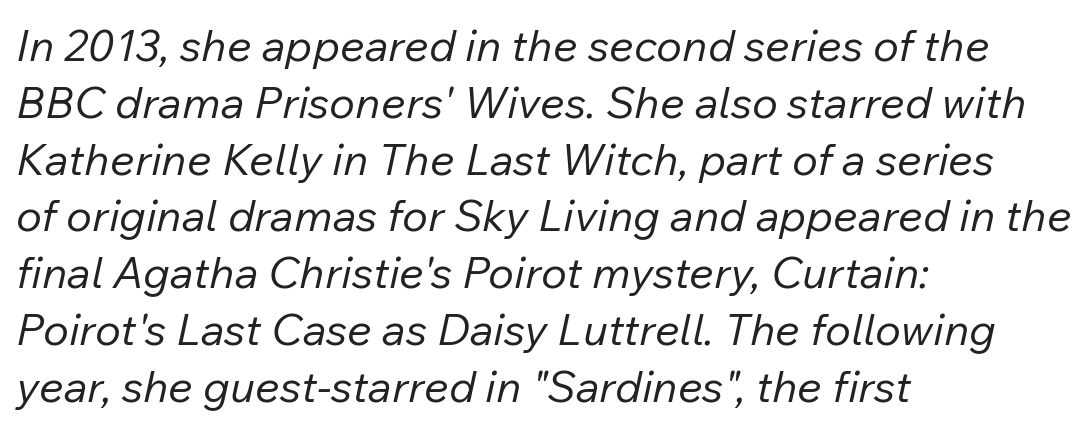
Check under the words: just untouched page. The strokes are not fattened; the text isn't bold. Inter-character spacing is left at the font's built-in metrics. Reading down the block, your eye returns to a fixed left position each line. Tall strokes in this sample are angled rather than plumb. Do the characters align in a grid? No, the font is proportional.
